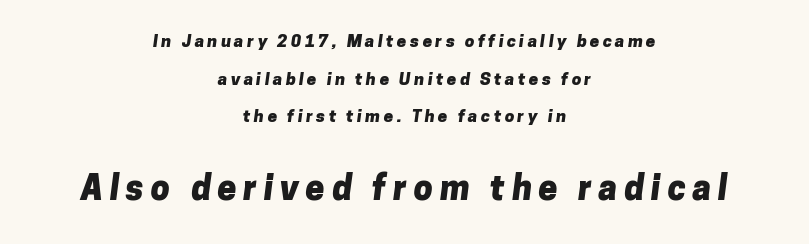
Q: Is the text bold? A: Yes.
Q: Is the typeface a serif or a sans-serif typeface? A: Sans-serif.
Q: Is the text underlined? A: No.
Q: How is the paragraph aligned? A: Centered.
Q: Is the spacing between letters normal or unusually wide? A: Unusually wide.
Q: Is the spacing between lines tight, normal or loose? A: Loose.
Q: Which block of text is set in a larger size, the first (top) or the second (bottom)? A: The second (bottom) one.
Q: Width (condensed, normal, or wide)? A: Normal.
Q: Stroke contrast? A: Low.
Q: x-height? A: Medium.
Q: Monospaced? A: No.
